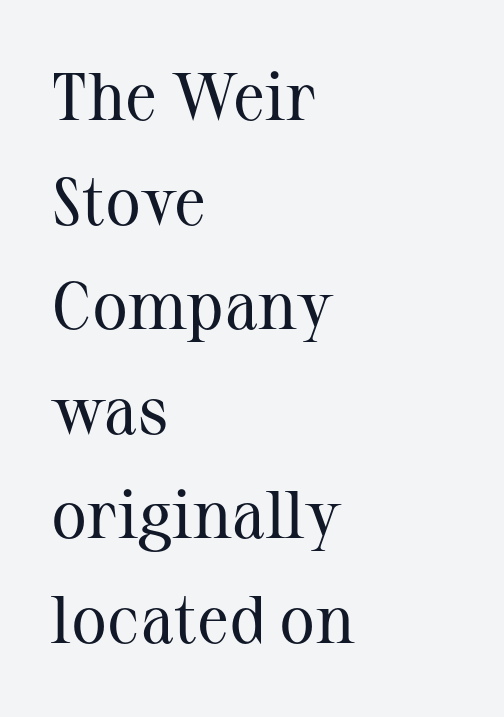
The image shows 67 px regular-weight serif type, upright; set left-aligned, normal line spacing (1.56x), normal letter spacing, not underlined; medium stroke contrast and a medium x-height.
